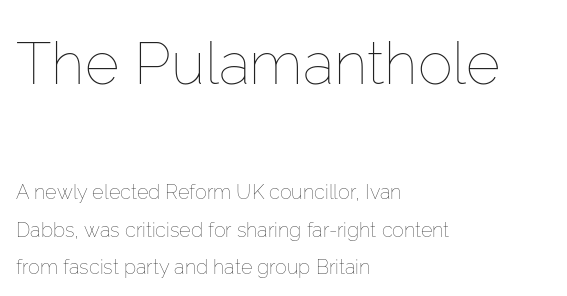
Has an underline been added? It has not. Whoever set this made the first block the dominant, larger element. Students, note that the glyphs here touch the page at normal intervals. The strokes carry an ordinary text weight at most. These lines stack with their left ends in a neat column. Proportional: the letters do not fall into vertical columns.
